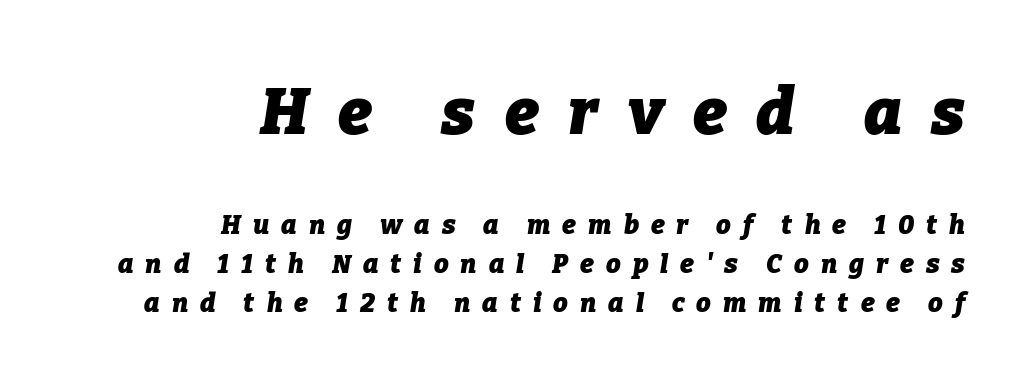
Q: Is the text bold? A: Yes.
Q: Is the text italic (slanted)? A: Yes, it leans right by about 9 degrees.
Q: Is the text underlined? A: No.
Q: How is the paragraph aligned? A: Right-aligned.
Q: Is the spacing between letters normal or unusually wide? A: Unusually wide.
Q: Is the spacing between lines tight, normal or loose? A: Normal.
Q: Which block of text is set in a larger size, the first (top) or the second (bottom)? A: The first (top) one.
Q: Width (condensed, normal, or wide)? A: Normal.
Q: Stroke contrast? A: Low.
Q: x-height? A: Medium.
Q: Monospaced? A: No.
